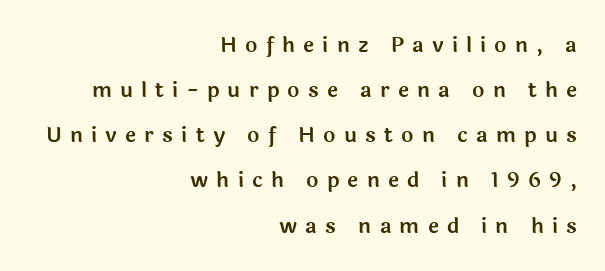
Q: Is the text italic (slanted)? A: No, it is upright.
Q: Is the text underlined? A: No.
Q: How is the paragraph aligned? A: Right-aligned.
Q: Is the spacing between letters normal or unusually wide? A: Unusually wide.
Q: Is the spacing between lines tight, normal or loose? A: Loose.
